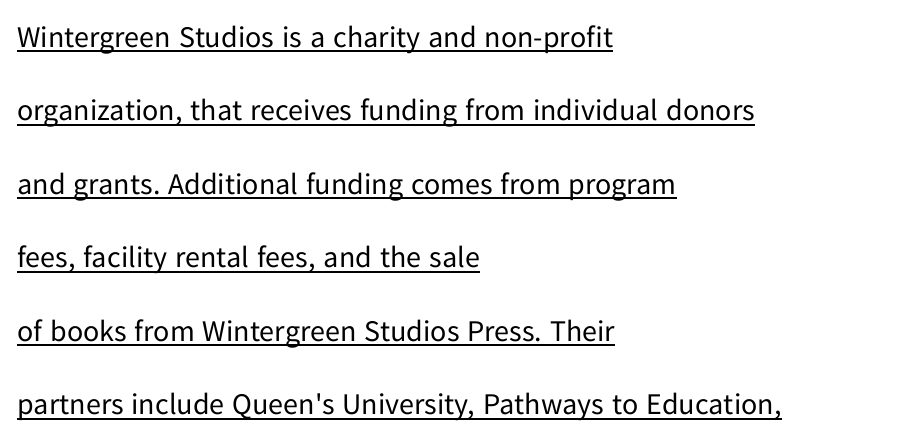
Q: Is the text bold? A: No.
Q: Is the text italic (slanted)? A: No, it is upright.
Q: Is the typeface a serif or a sans-serif typeface? A: Sans-serif.
Q: Is the text underlined? A: Yes.
Q: How is the paragraph aligned? A: Left-aligned.
Q: Is the spacing between letters normal or unusually wide? A: Normal.
Q: Is the spacing between lines tight, normal or loose? A: Loose.
Q: Width (condensed, normal, or wide)? A: Normal.
Q: Stroke contrast? A: Low.
Q: x-height? A: Medium.
Q: Monospaced? A: No.
